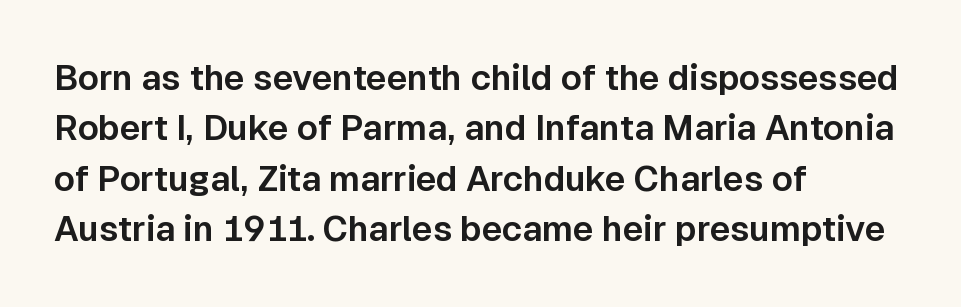
{"serif": "no", "italic": "no", "width": "normal", "stroke_contrast": "low", "x_height": "medium", "monospaced": "no", "underline": "no", "align": "left", "line_spacing": "normal", "line_spacing_ratio": 1.44, "letter_spacing": "normal", "letter_spacing_em": 0.0, "glyph_px": 35}
